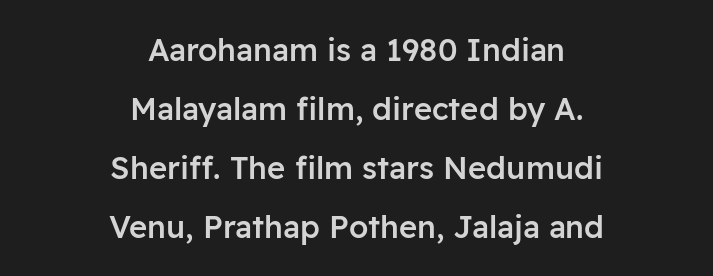
{"serif": "no", "italic": "no", "bold": "semi", "weight": "semibold", "width": "normal", "stroke_contrast": "low", "x_height": "medium", "monospaced": "no", "underline": "no", "align": "center", "line_spacing": "loose", "line_spacing_ratio": 1.9, "letter_spacing": "normal", "letter_spacing_em": 0.0, "glyph_px": 31}
